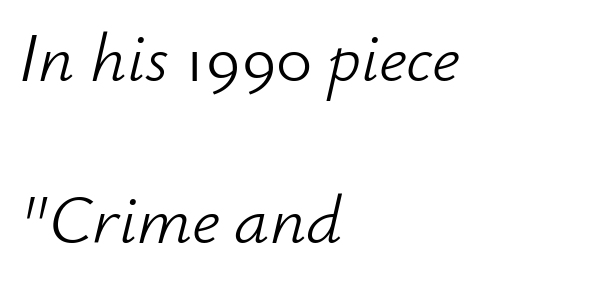
{"italic": "yes", "lean": "right", "slant_degrees": 12, "bold": "no", "weight": "light", "width": "normal", "stroke_contrast": "low", "x_height": "small", "monospaced": "no", "underline": "no", "align": "left", "line_spacing": "loose", "line_spacing_ratio": 2.32, "letter_spacing": "normal", "letter_spacing_em": 0.0, "glyph_px": 70}
